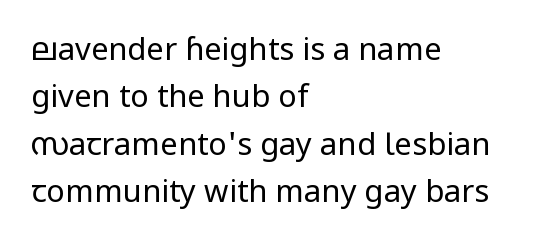
The image shows 31 px regular-weight sans-serif type, upright; set left-aligned, normal line spacing (1.53x), normal letter spacing, not underlined; low stroke contrast and a medium x-height.
